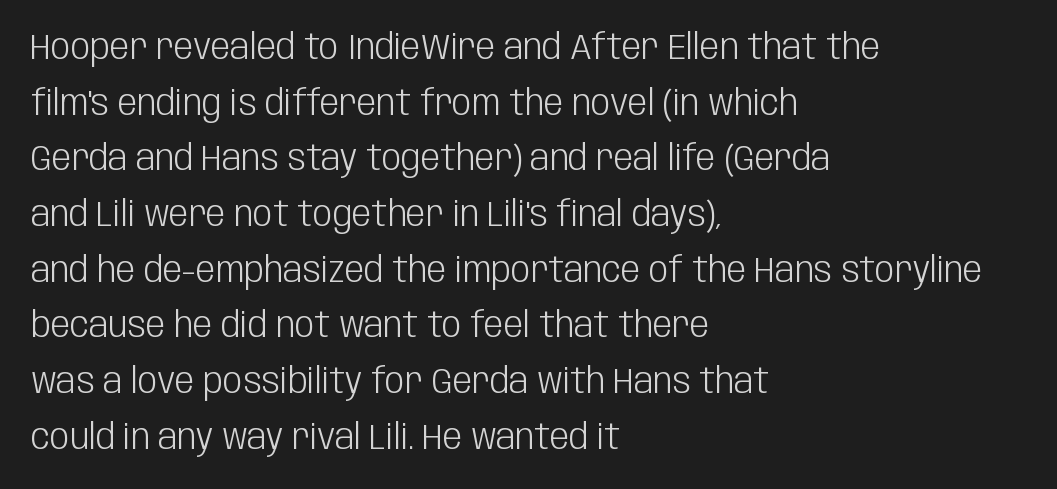
Q: Is the text bold? A: No.
Q: Is the text italic (slanted)? A: No, it is upright.
Q: Is the typeface a serif or a sans-serif typeface? A: Sans-serif.
Q: Is the text underlined? A: No.
Q: How is the paragraph aligned? A: Left-aligned.
Q: Is the spacing between letters normal or unusually wide? A: Normal.
Q: Is the spacing between lines tight, normal or loose? A: Normal.
Q: Width (condensed, normal, or wide)? A: Condensed.
Q: Stroke contrast? A: Low.
Q: x-height? A: Large.
Q: Monospaced? A: No.
